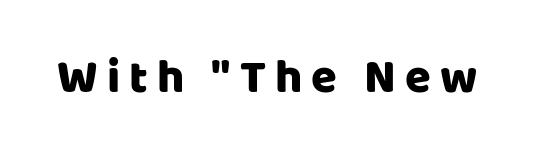
{"serif": "no", "italic": "no", "width": "normal", "stroke_contrast": "low", "x_height": "large", "monospaced": "no", "underline": "no", "glyph_px": 47}
